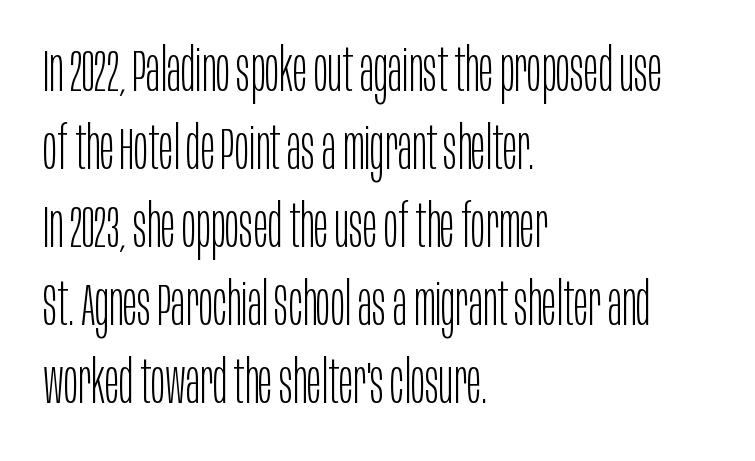
The image shows 60 px light, condensed sans-serif type, upright; set left-aligned, normal line spacing (1.3x), normal letter spacing, not underlined; low stroke contrast and a large x-height.
